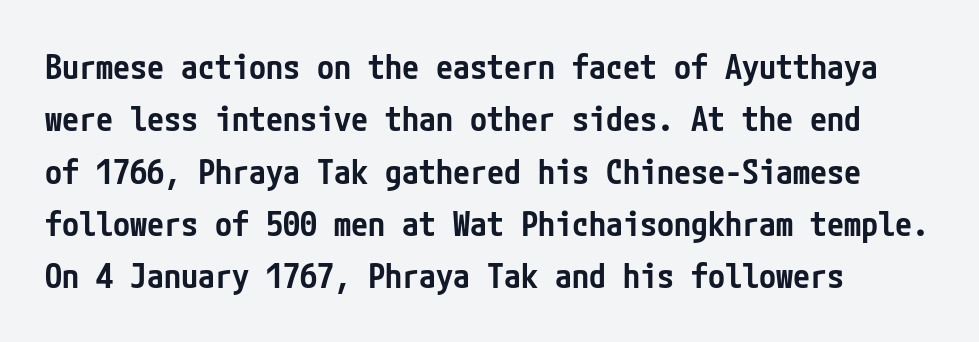
{"serif": "no", "italic": "no", "bold": "semi", "weight": "semibold", "width": "condensed", "stroke_contrast": "low", "x_height": "medium", "underline": "no", "align": "left", "line_spacing": "normal", "line_spacing_ratio": 1.54, "letter_spacing": "normal", "letter_spacing_em": 0.0, "glyph_px": 34}
